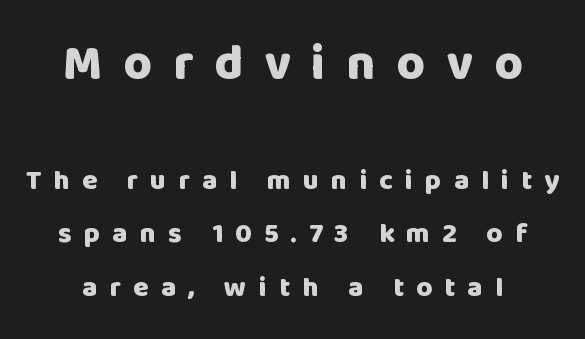
Q: Is the text bold? A: Yes.
Q: Is the text italic (slanted)? A: No, it is upright.
Q: Is the typeface a serif or a sans-serif typeface? A: Sans-serif.
Q: Is the text underlined? A: No.
Q: Is the spacing between letters normal or unusually wide? A: Unusually wide.
Q: Is the spacing between lines tight, normal or loose? A: Loose.
Q: Which block of text is set in a larger size, the first (top) or the second (bottom)? A: The first (top) one.
Q: Width (condensed, normal, or wide)? A: Normal.
Q: Stroke contrast? A: Low.
Q: x-height? A: Large.
Q: Monospaced? A: No.
